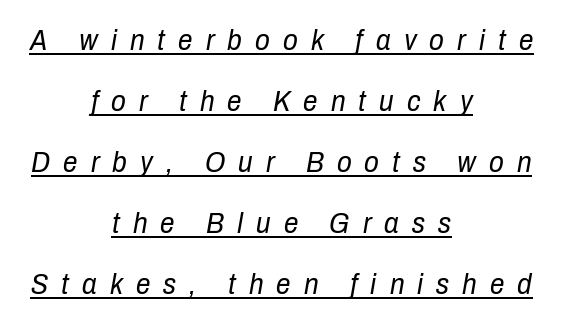
The image shows 29 px regular-weight, condensed type, italic (leaning right); set centered, loose line spacing (2.1x), unusually wide letter spacing (+0.45 em), underlined; low stroke contrast and a medium x-height.
